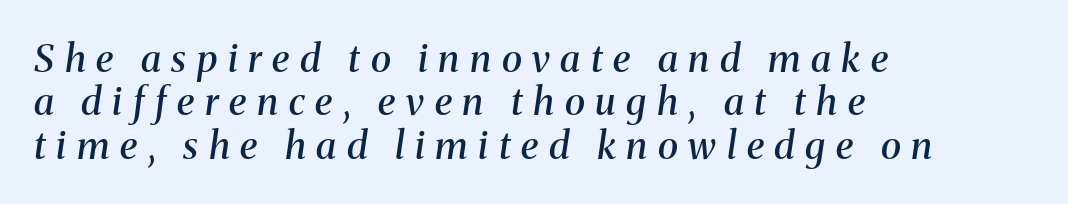
The image shows 38 px semibold serif type, italic (leaning right); set left-aligned, tight line spacing (1.14x), unusually wide letter spacing (+0.28 em), not underlined; medium stroke contrast and a medium x-height.
